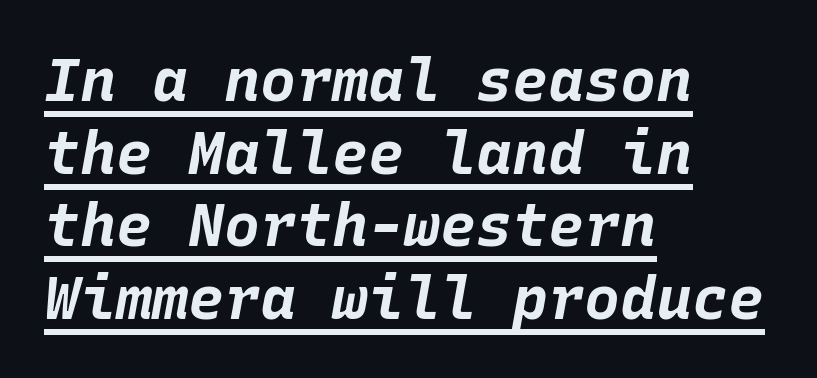
{"italic": "yes", "lean": "right", "slant_degrees": 10, "bold": "yes", "weight": "bold", "width": "normal", "stroke_contrast": "low", "x_height": "large", "monospaced": "yes", "underline": "yes", "align": "left", "line_spacing_ratio": 1.21, "letter_spacing": "normal", "letter_spacing_em": 0.0, "glyph_px": 60}
